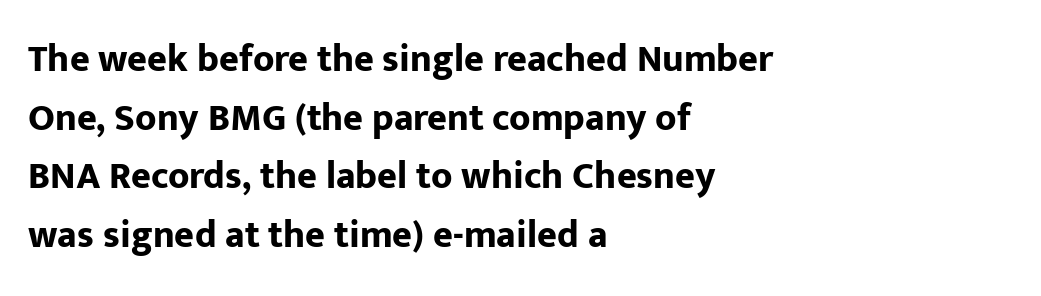
Is there much room between lines? A standard amount, neither cramped nor airy. The letterforms sit shoulder to shoulder at normal distance. The zone under the glyphs is completely vacant. When letters stand straight like this, we call the style roman or upright. Heft: maximum for text — a bold.
